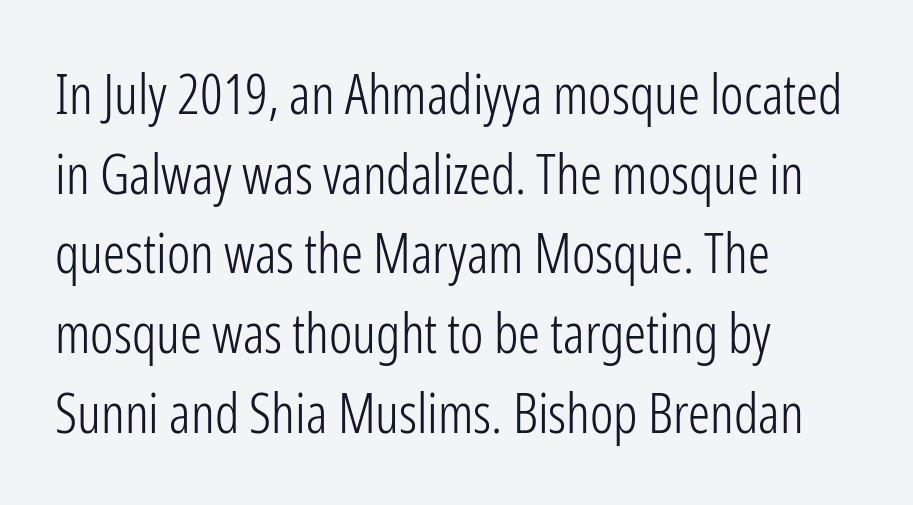
The image shows 55 px light, condensed sans-serif type, upright; set left-aligned, normal line spacing (1.45x), normal letter spacing, not underlined; low stroke contrast and a medium x-height.
